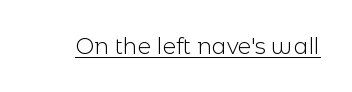
Does a line run under the words? Yes, clearly. Each word holds together tightly as a unit, with standard inter-letter gaps. When letters stand straight like this, we call the style roman or upright. Compared with a typical body face, this is equally light or lighter still.
